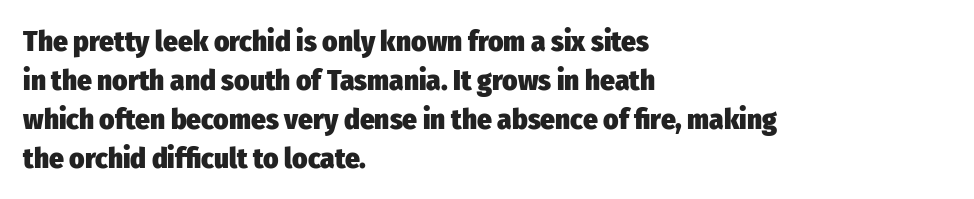
Where is the straight margin? On the left. These lines are rendered in a variable-pitch font. The lines sit at an ordinary, default distance from one another. Weight check: bold — yes, fully. Rendered with straight, roman letterforms.
